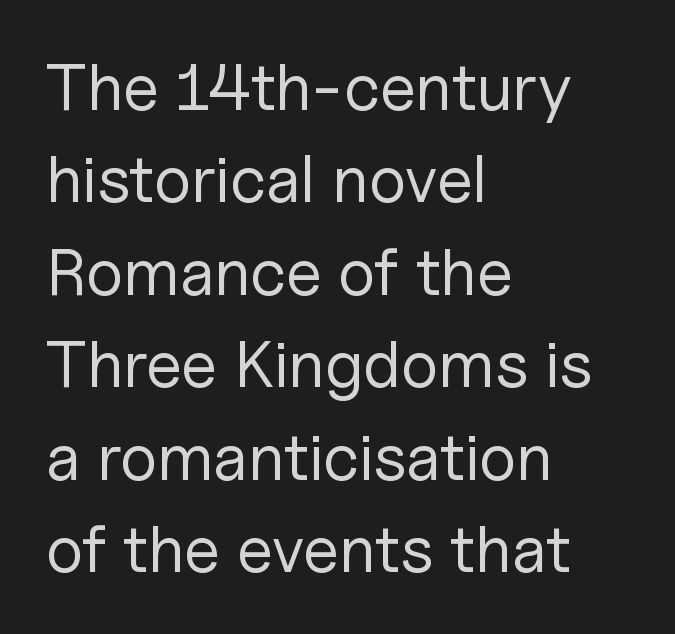
{"serif": "no", "italic": "no", "bold": "no", "weight": "regular", "width": "normal", "stroke_contrast": "low", "x_height": "medium", "monospaced": "no", "underline": "no", "align": "left", "line_spacing": "normal", "line_spacing_ratio": 1.4, "letter_spacing": "normal", "letter_spacing_em": 0.0, "glyph_px": 66}
